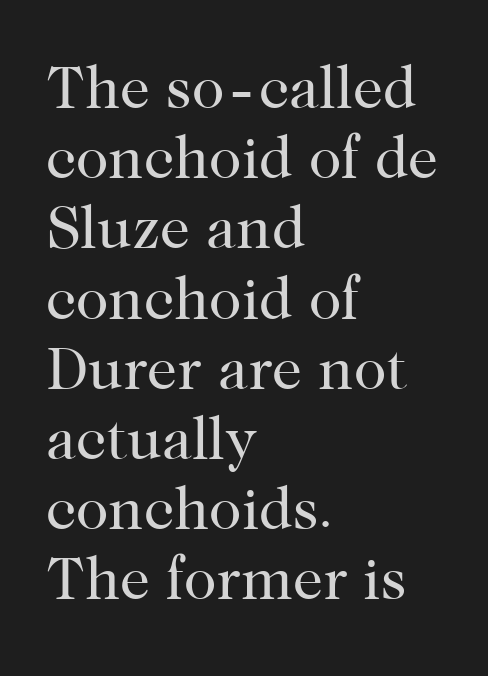
The image shows 60 px regular-weight serif type, upright; set left-aligned, line spacing 1.17x, normal letter spacing, not underlined; high stroke contrast and a medium x-height.
